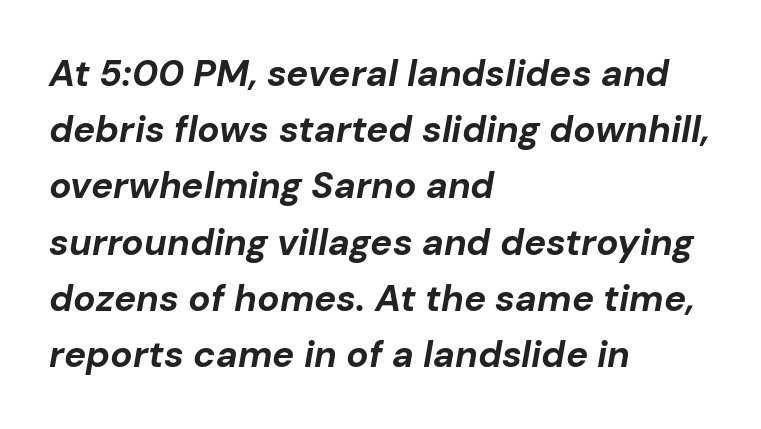
The image shows 37 px bold type, italic (leaning right); set left-aligned, normal line spacing (1.52x), normal letter spacing, not underlined; low stroke contrast and a medium x-height.
